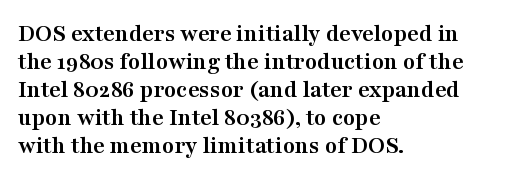
{"italic": "no", "bold": "yes", "underline": "no", "align": "left", "line_spacing": "tight", "line_spacing_ratio": 1.12, "letter_spacing": "normal", "letter_spacing_em": 0.0, "glyph_px": 25}
